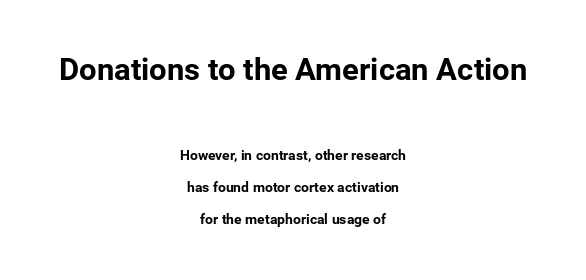
{"serif": "no", "italic": "no", "bold": "yes", "weight": "bold", "width": "normal", "stroke_contrast": "low", "x_height": "medium", "monospaced": "no", "underline": "no", "align": "center", "line_spacing": "loose", "line_spacing_ratio": 2.3, "letter_spacing": "normal", "letter_spacing_em": 0.0, "larger_block": "first", "size_ratio": 2.21, "glyph_px": 31}
